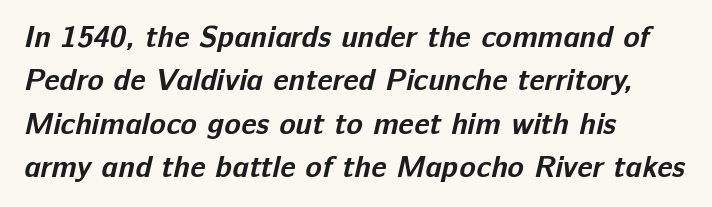
Q: Is the text bold? A: Yes.
Q: Is the typeface a serif or a sans-serif typeface? A: Sans-serif.
Q: Is the text underlined? A: No.
Q: How is the paragraph aligned? A: Left-aligned.
Q: Is the spacing between letters normal or unusually wide? A: Normal.
Q: Is the spacing between lines tight, normal or loose? A: Normal.
Q: Width (condensed, normal, or wide)? A: Normal.
Q: Stroke contrast? A: Low.
Q: x-height? A: Medium.
Q: Monospaced? A: No.
